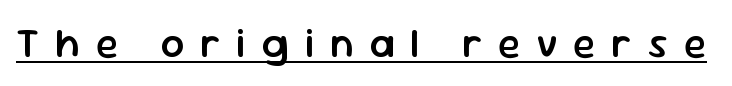
Spacing between characters has been opened up far beyond the box default. The rendering uses natural spacing where letterforms have individual widths. Examine the stroke ends and you'll find no serifs. The type sits square on the baseline with zero lean. A rule runs beneath these lines of type.
